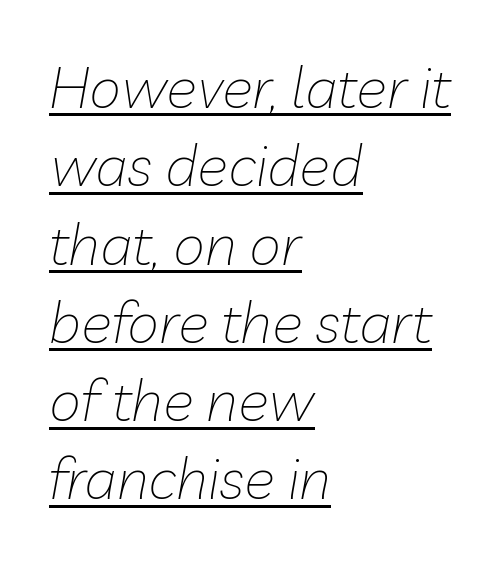
The image shows 58 px thin type, italic (leaning right); set left-aligned, normal line spacing (1.35x), normal letter spacing, underlined; low stroke contrast and a medium x-height.
